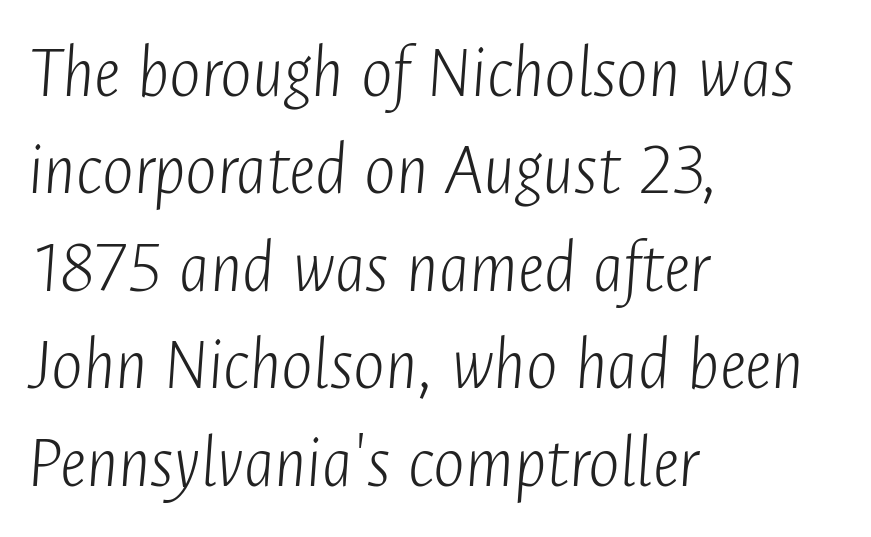
Q: Is the text bold? A: No.
Q: Is the text italic (slanted)? A: Yes, it leans right by about 4 degrees.
Q: Is the text underlined? A: No.
Q: How is the paragraph aligned? A: Left-aligned.
Q: Is the spacing between letters normal or unusually wide? A: Normal.
Q: Is the spacing between lines tight, normal or loose? A: Normal.
Q: Width (condensed, normal, or wide)? A: Condensed.
Q: Stroke contrast? A: Low.
Q: x-height? A: Medium.
Q: Monospaced? A: No.
